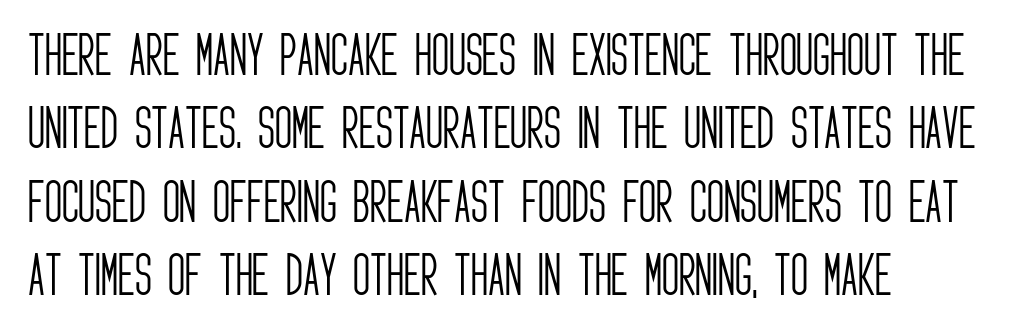
The image shows 47 px light, condensed sans-serif type, upright; set left-aligned, normal line spacing (1.56x), normal letter spacing, not underlined; low stroke contrast and a large x-height.
